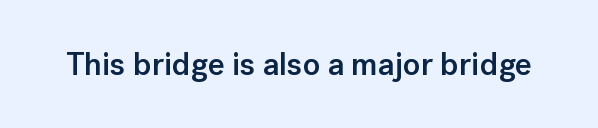
Q: Is the text bold? A: Semi-bold.
Q: Is the text italic (slanted)? A: No, it is upright.
Q: Is the typeface a serif or a sans-serif typeface? A: Sans-serif.
Q: Is the text underlined? A: No.
Q: Is the spacing between letters normal or unusually wide? A: Normal.
Q: Width (condensed, normal, or wide)? A: Normal.
Q: Stroke contrast? A: Low.
Q: x-height? A: Medium.
Q: Monospaced? A: No.
